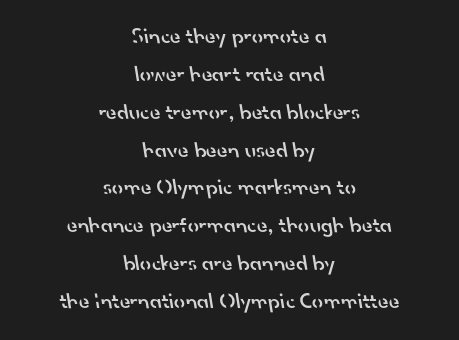
Rule under the text: the space is simply empty. This rendering uses center alignment, leaving both contours irregular but symmetric. Is the letter spacing exaggerated? No — it looks like the ordinary default. The sample has been set in demibold, a notch under bold.
